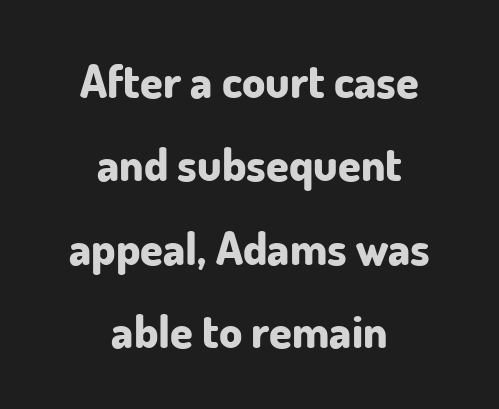
The image shows 46 px bold sans-serif type, upright; set centered, line spacing 1.81x, normal letter spacing, not underlined; low stroke contrast and a small x-height.
